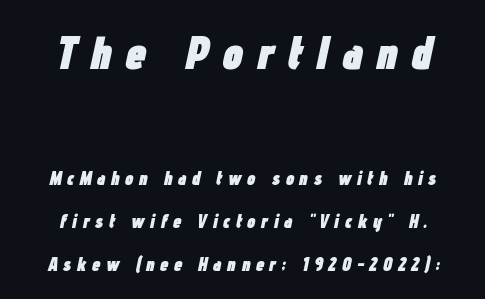
A student would notice the top passage is typeset larger than what follows. Honestly, there is no underline to notice here at all. Letter spacing: wide. You'd pick this weight for a headline — it's a proper bold. The passage shown stacks its lines with a broad gap.
